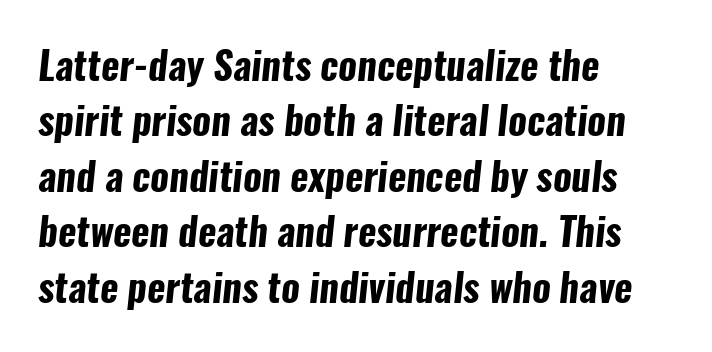
Decoration check: the copy has no underline. How would I describe the line gaps? Plain and ordinary. I'd describe the lettering as bold — thick and assertive. A typesetter would call this proportional, since set widths differ per character.
